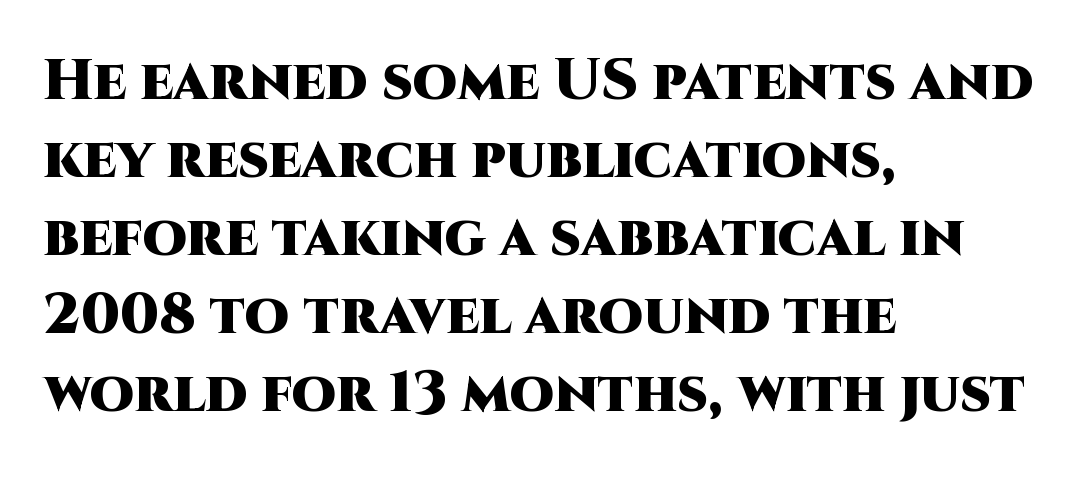
Check where the strokes stop: nothing finishes them off — pure sans. The block of text has a typical density, with ordinary space between rows. Leftover space on each line is placed entirely after the last word. The passage shown is typed in a proportional face where columns would drift.
